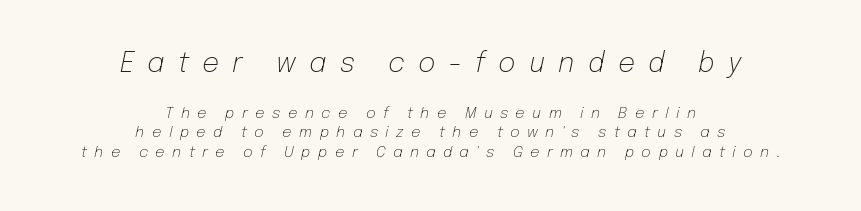
Weight: not bold — regular or lighter. Letter spacing: wide. These two chunks differ in scale, with the top chunk taking the larger measure. Underlining? Definitely not there.
